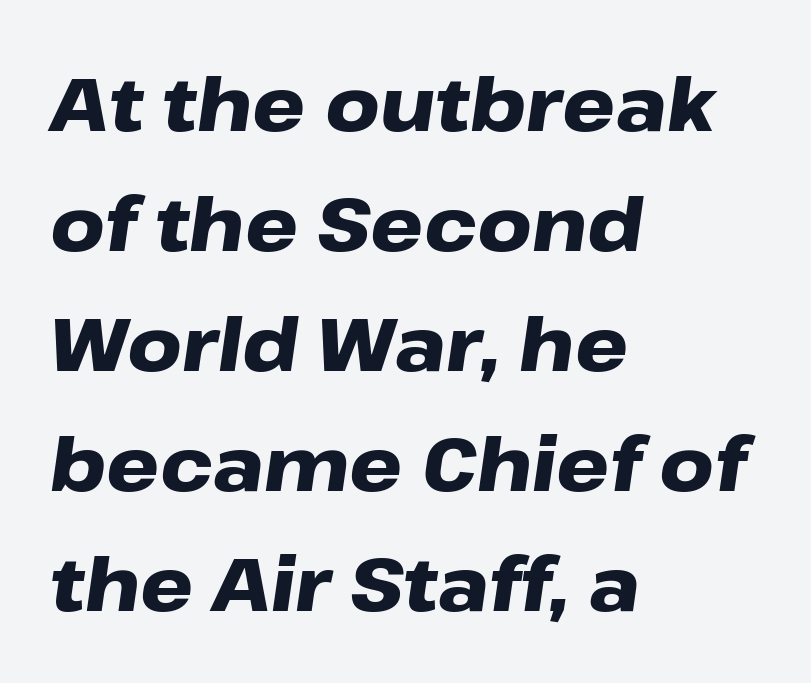
Regular leading. Rendered with sloped, italic letterforms. Lines of text with bare space underneath. Here the glyphs are tracked normally, forming tight word shapes. Each letter keeps its own natural width here, so spacing adapts to shape.
